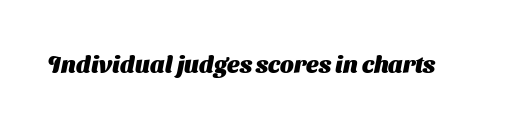
Q: Is the text bold? A: Yes.
Q: Is the text underlined? A: No.
Q: Is the spacing between letters normal or unusually wide? A: Normal.
